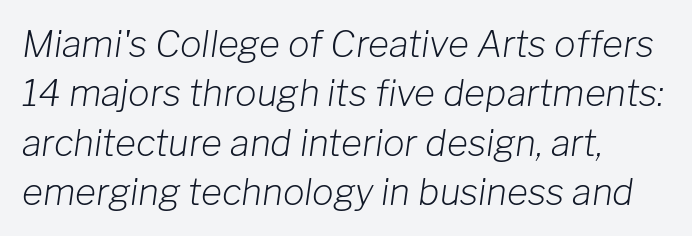
{"italic": "yes", "lean": "right", "slant_degrees": 8, "bold": "no", "weight": "light", "width": "normal", "stroke_contrast": "low", "x_height": "medium", "monospaced": "no", "underline": "no", "align": "left", "line_spacing": "normal", "line_spacing_ratio": 1.37, "letter_spacing": "normal", "letter_spacing_em": 0.0, "glyph_px": 36}
